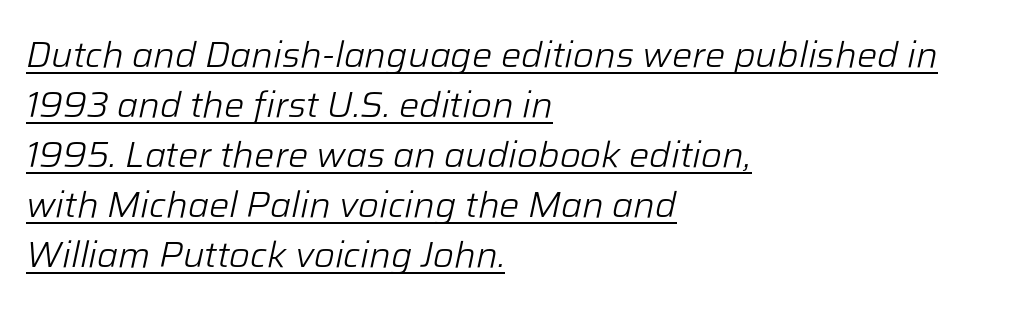
The block of text has a typical density, with ordinary space between rows. Each letter keeps its own natural width here, so spacing adapts to shape. The text carries the slant typical of an italic or oblique font. Like a heading marked for emphasis, these lines bear an underscore.
